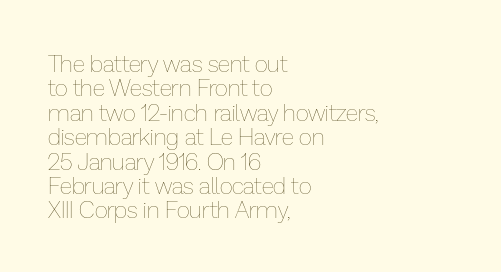
The image shows 23 px text type, upright; set left-aligned, tight line spacing (1.06x), normal letter spacing, not underlined.
